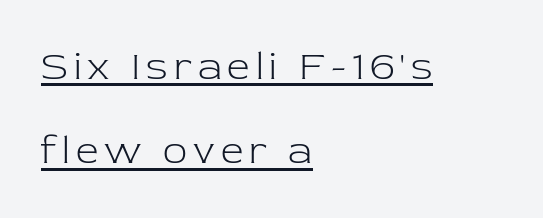
The specimen includes a rule beneath the text block's lines. Tall strokes in this sample are plumb rather than angled. Quick note: interline space is abundant. Note the varied advance widths — an 'i' is clearly narrower than an 'm'. The rag falls on the right side of this text block. Ink coverage per letter is moderate at most.
